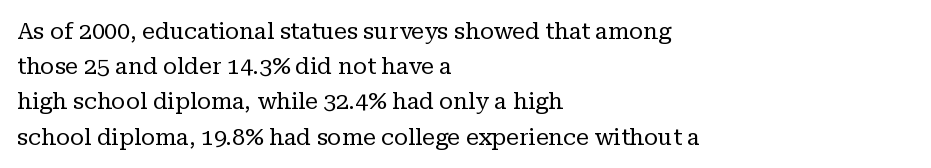
The image shows 23 px text type, upright; set left-aligned, normal line spacing (1.53x), normal letter spacing, not underlined.
